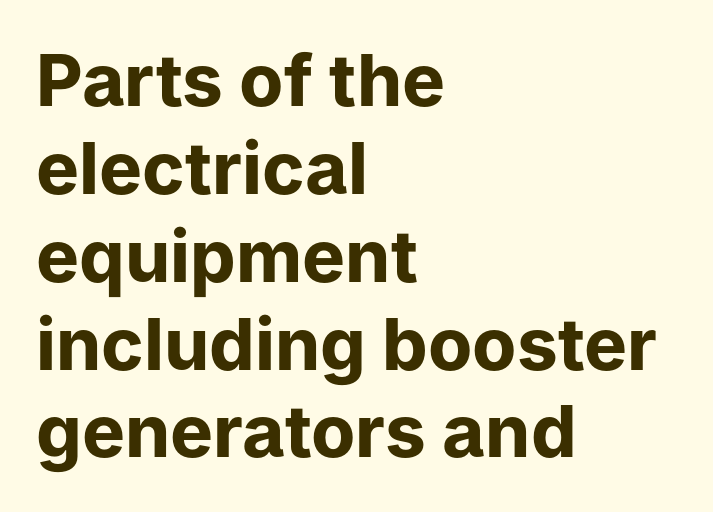
Lines of text with bare space underneath. You can tell from the bare stems that sans-serif type was used. Letter spacing: default. Each letter keeps its own natural width here, so spacing adapts to shape. A student would call this left alignment; a typographer would say flush left, rag right.
